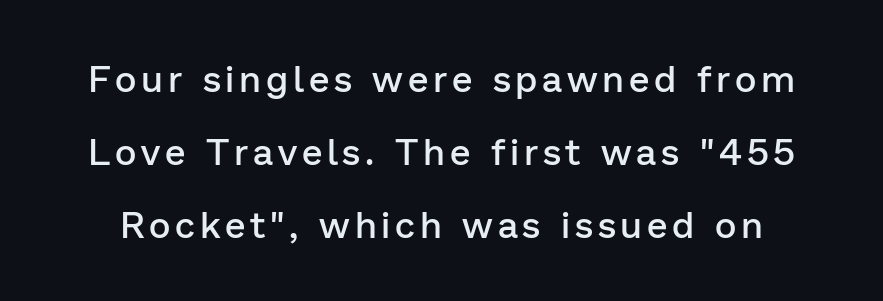
{"serif": "no", "italic": "no", "bold": "semi", "weight": "semibold", "width": "normal", "stroke_contrast": "low", "x_height": "medium", "monospaced": "no", "underline": "no", "line_spacing": "loose", "line_spacing_ratio": 1.97, "glyph_px": 37}
